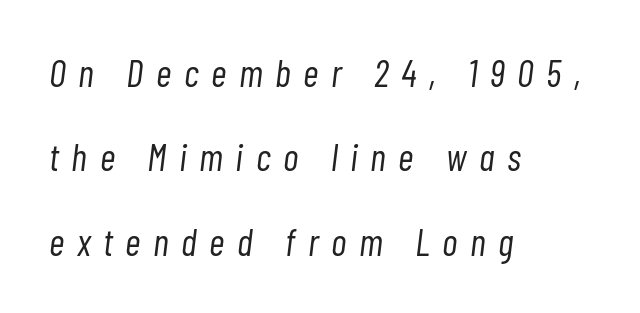
Quick note: underline off. Emphasis-style slanted type is in use. Heaviness? Minimal to ordinary, like unemphasized prose. The vertical gap from one line to the next is large. Note the varied advance widths — an 'i' is clearly narrower than an 'm'. Casual observation: everything's shoved over to the left.
